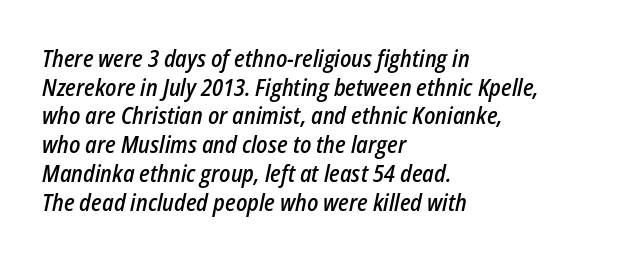
Q: Is the text bold? A: Semi-bold.
Q: Is the text italic (slanted)? A: Yes, it leans right by about 12 degrees.
Q: Is the text underlined? A: No.
Q: How is the paragraph aligned? A: Left-aligned.
Q: Is the spacing between letters normal or unusually wide? A: Normal.
Q: Is the spacing between lines tight, normal or loose? A: Normal.
